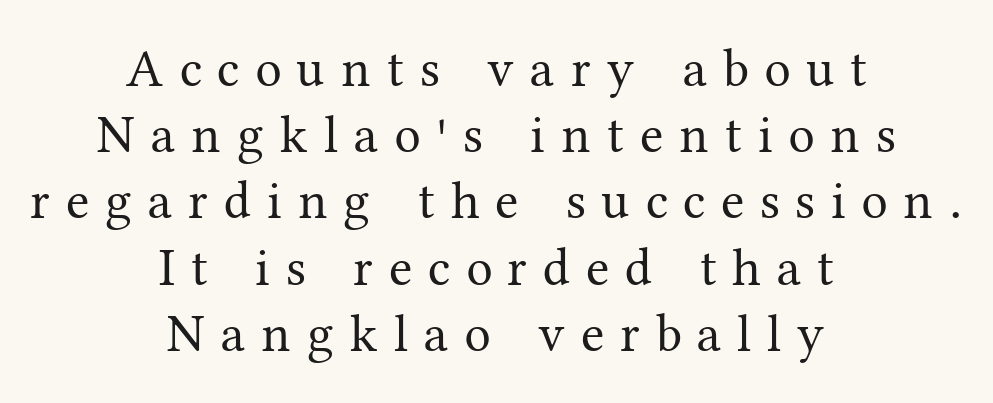
{"serif": "yes", "italic": "no", "bold": "no", "weight": "regular", "width": "normal", "stroke_contrast": "medium", "x_height": "medium", "monospaced": "no", "underline": "no", "align": "center", "line_spacing": "normal", "line_spacing_ratio": 1.25, "letter_spacing": "wide", "letter_spacing_em": 0.3, "glyph_px": 53}
